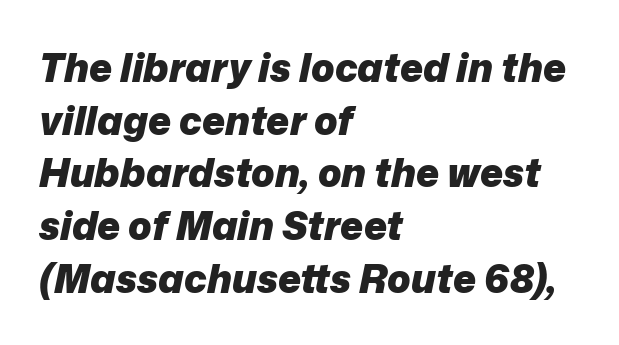
The space directly below the letters is spotless. Heavy-handed strokes throughout: this text is bold. When letters slant like this, we call the style italic. The type is set solid horizontally, with unmodified tracking.
